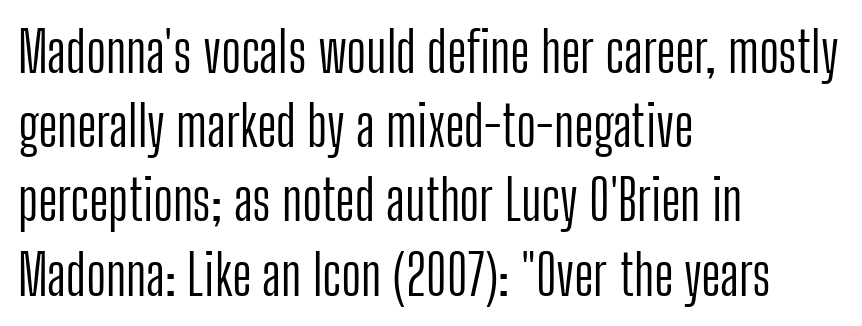
The image shows 55 px light, condensed sans-serif type, upright; set left-aligned, normal line spacing (1.35x), normal letter spacing, not underlined; low stroke contrast and a medium x-height.
